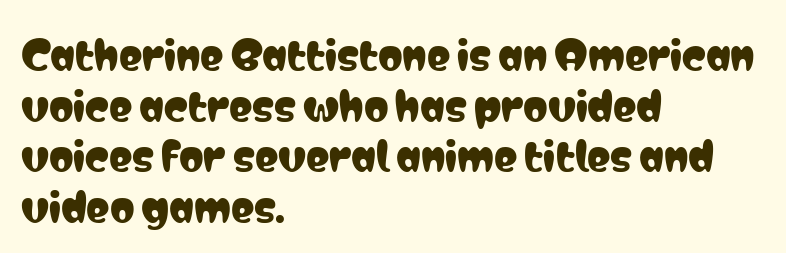
{"serif": "no", "italic": "no", "width": "condensed", "stroke_contrast": "low", "x_height": "medium", "monospaced": "no", "underline": "no", "align": "left", "line_spacing": "normal", "line_spacing_ratio": 1.3, "letter_spacing": "normal", "letter_spacing_em": 0.0, "glyph_px": 39}
